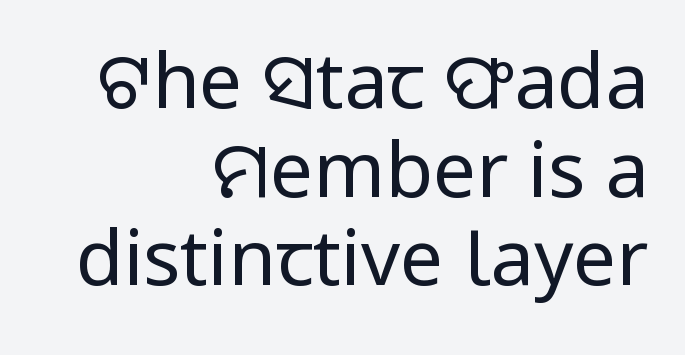
The image shows 77 px regular-weight sans-serif type, upright; set right-aligned, tight line spacing (1.15x), normal letter spacing, not underlined; low stroke contrast and a medium x-height.
